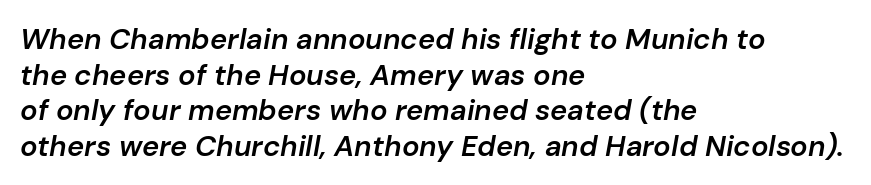
Q: Is the text bold? A: Semi-bold.
Q: Is the text italic (slanted)? A: Yes, it leans right by about 10 degrees.
Q: Is the text underlined? A: No.
Q: How is the paragraph aligned? A: Left-aligned.
Q: Is the spacing between letters normal or unusually wide? A: Normal.
Q: Width (condensed, normal, or wide)? A: Normal.
Q: Stroke contrast? A: Low.
Q: x-height? A: Medium.
Q: Monospaced? A: No.
